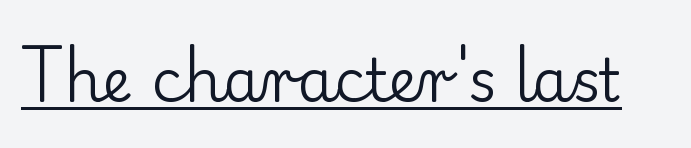
The image shows 59 px regular-weight serif type, upright; set normal letter spacing, underlined; low stroke contrast and a small x-height.
